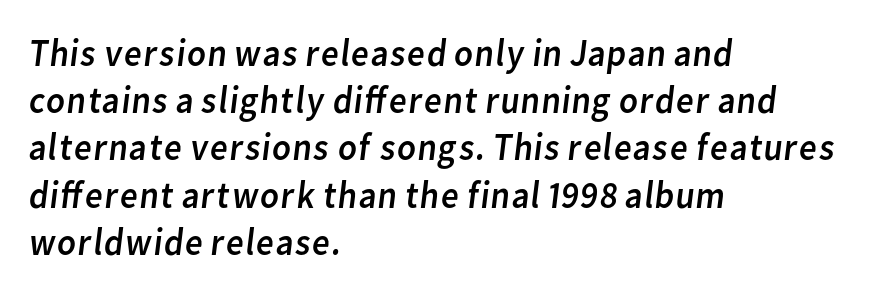
The image shows 39 px regular-weight sans-serif type; set left-aligned, line spacing 1.21x, normal letter spacing, not underlined; low stroke contrast and a medium x-height.
